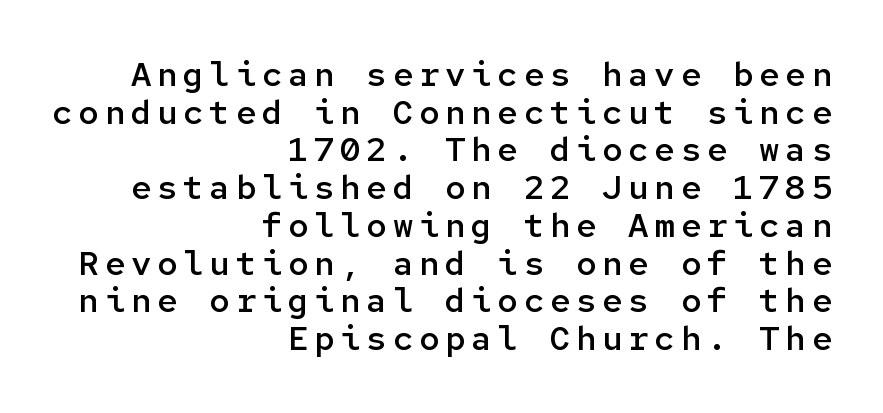
Q: Is the text bold? A: Semi-bold.
Q: Is the text italic (slanted)? A: No, it is upright.
Q: Is the typeface a serif or a sans-serif typeface? A: Sans-serif.
Q: Is the text underlined? A: No.
Q: How is the paragraph aligned? A: Right-aligned.
Q: Is the spacing between lines tight, normal or loose? A: Tight.
Q: Width (condensed, normal, or wide)? A: Normal.
Q: Stroke contrast? A: Low.
Q: x-height? A: Medium.
Q: Monospaced? A: Yes.
